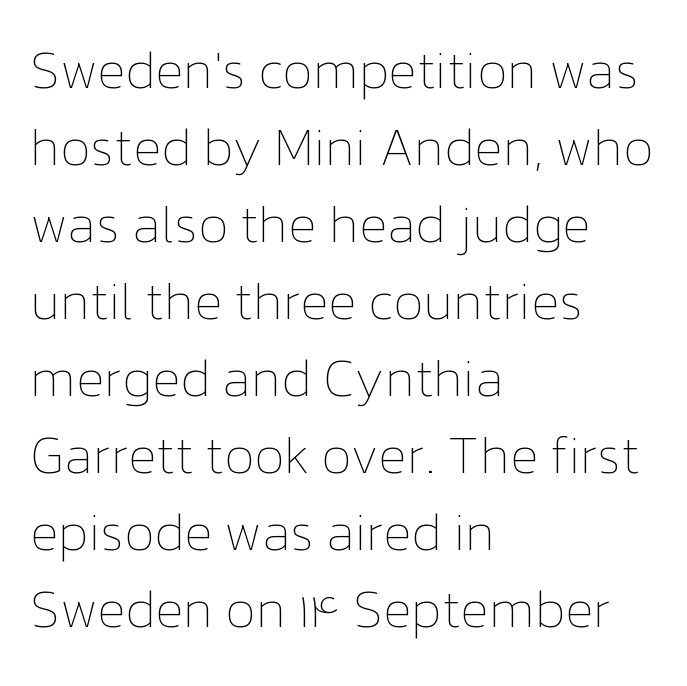
{"italic": "no", "bold": "no", "weight": "thin", "width": "normal", "stroke_contrast": "low", "x_height": "medium", "monospaced": "no", "underline": "no", "align": "left", "line_spacing": "normal", "line_spacing_ratio": 1.48, "letter_spacing": "normal", "letter_spacing_em": 0.0, "glyph_px": 52}
